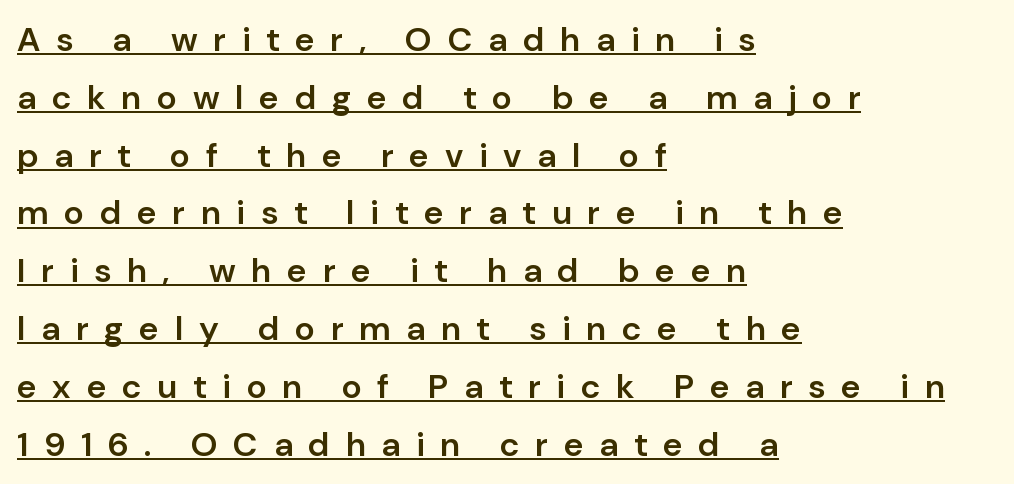
Q: Is the text bold? A: Semi-bold.
Q: Is the text italic (slanted)? A: No, it is upright.
Q: Is the typeface a serif or a sans-serif typeface? A: Sans-serif.
Q: Is the text underlined? A: Yes.
Q: How is the paragraph aligned? A: Left-aligned.
Q: Is the spacing between letters normal or unusually wide? A: Unusually wide.
Q: Is the spacing between lines tight, normal or loose? A: Normal.
Q: Width (condensed, normal, or wide)? A: Normal.
Q: Stroke contrast? A: Low.
Q: x-height? A: Medium.
Q: Monospaced? A: No.
